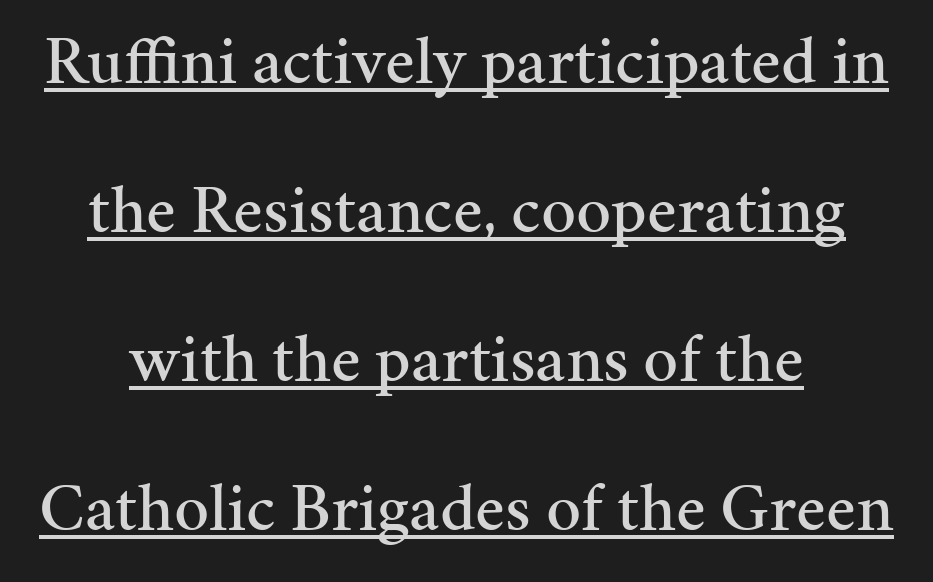
The image shows 69 px serif type, upright; set centered, loose line spacing (2.16x), normal letter spacing, underlined; medium stroke contrast and a medium x-height.
